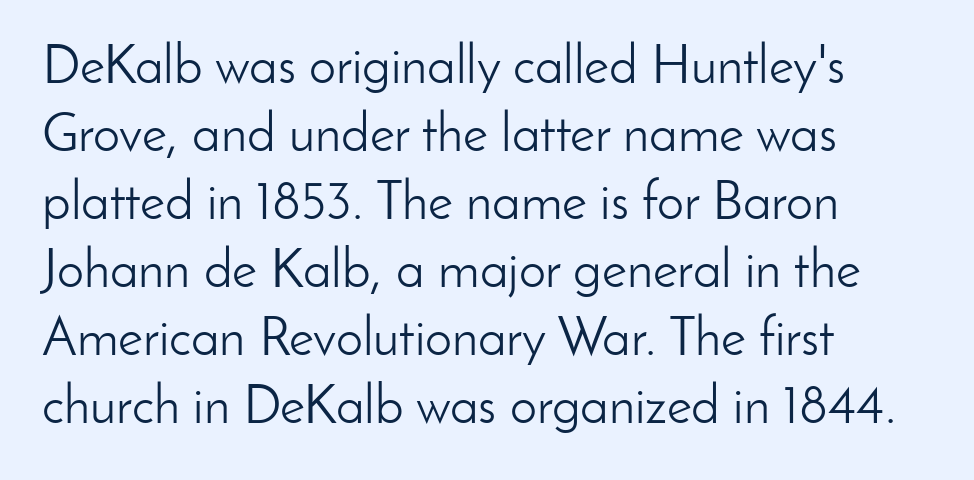
{"serif": "no", "italic": "no", "bold": "no", "weight": "light", "width": "normal", "stroke_contrast": "low", "x_height": "small", "monospaced": "no", "underline": "no", "align": "left", "line_spacing": "normal", "line_spacing_ratio": 1.26, "letter_spacing": "normal", "letter_spacing_em": 0.0, "glyph_px": 54}
